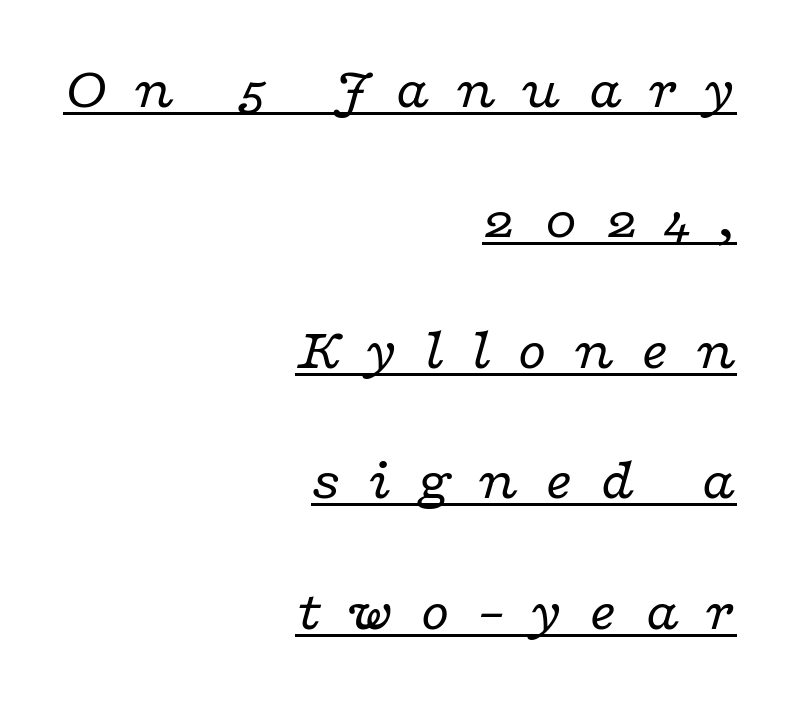
Spacing verdict: proportional, widths tailored to each character. The face used here is rendered with a markedly widened letterfit. Underlined type. Is there much room between lines? Yes — plenty of vertical air separates them. The passage shown is not bold in any degree. Small tapered or slab feet sit at the stroke ends, so this counts as serif.
